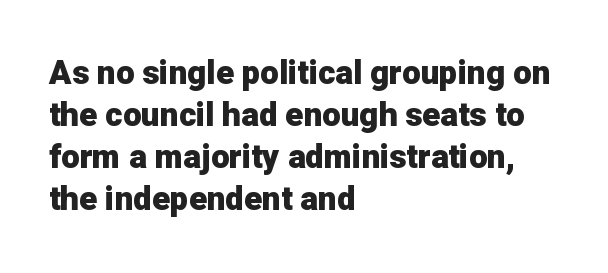
{"serif": "no", "italic": "no", "bold": "yes", "weight": "heavy", "width": "normal", "stroke_contrast": "low", "x_height": "medium", "monospaced": "no", "underline": "no", "align": "left", "line_spacing": "normal", "line_spacing_ratio": 1.27, "letter_spacing": "normal", "letter_spacing_em": 0.0, "glyph_px": 33}
